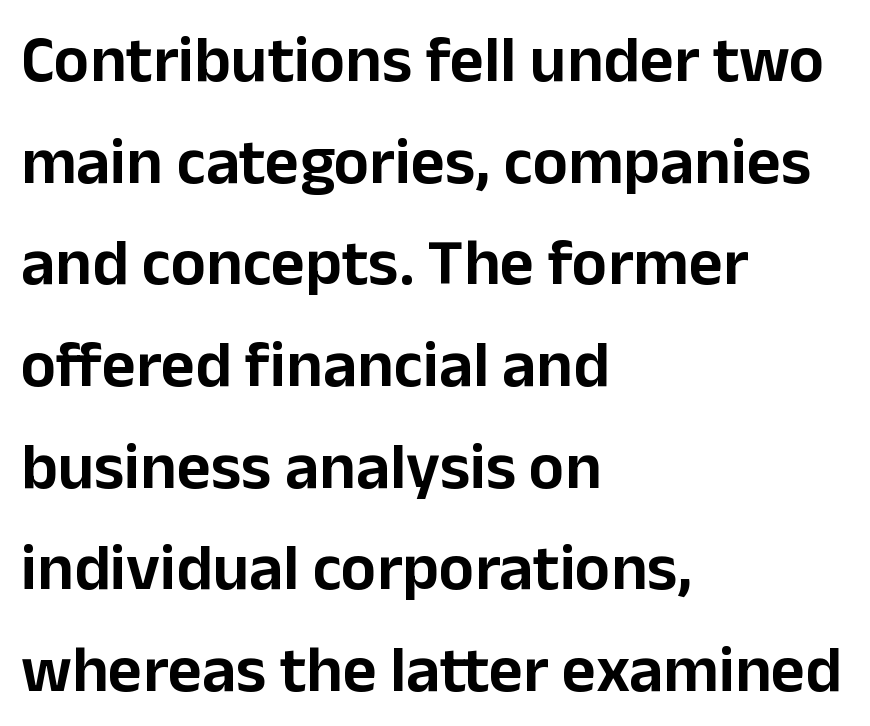
The image shows 66 px sans-serif type, upright; set left-aligned, normal line spacing (1.54x), normal letter spacing, not underlined; low stroke contrast and a medium x-height.
